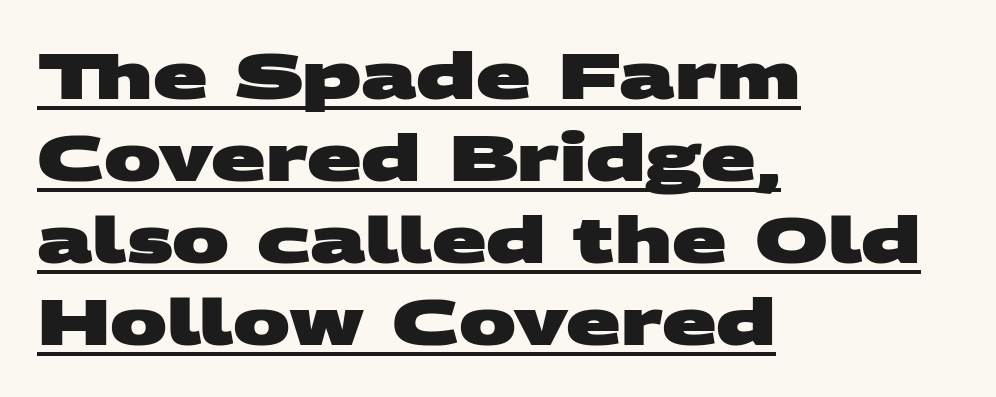
Q: Is the text bold? A: Yes.
Q: Is the typeface a serif or a sans-serif typeface? A: Sans-serif.
Q: Is the text underlined? A: Yes.
Q: How is the paragraph aligned? A: Left-aligned.
Q: Is the spacing between letters normal or unusually wide? A: Normal.
Q: Is the spacing between lines tight, normal or loose? A: Normal.
Q: Width (condensed, normal, or wide)? A: Wide.
Q: Stroke contrast? A: Medium.
Q: x-height? A: Large.
Q: Monospaced? A: No.
